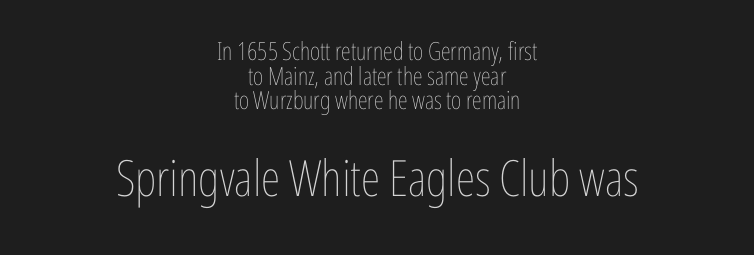
The later block is typeset at a bigger size than the earlier block. Tall strokes in this sample are plumb rather than angled. The rendering uses natural spacing where letterforms have individual widths. Observe the ordinary spacing: letters are neighbours, not strangers. The weight tops out at a normal text grade.
